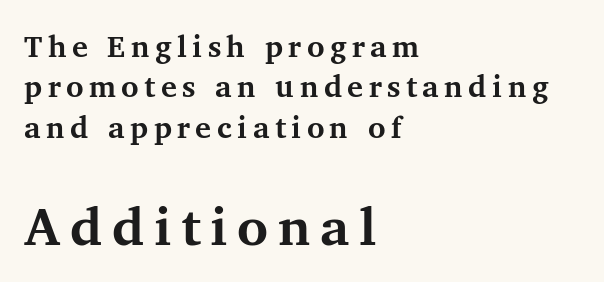
Q: Is the text bold? A: Yes.
Q: Is the text italic (slanted)? A: No, it is upright.
Q: Is the typeface a serif or a sans-serif typeface? A: Serif.
Q: Is the text underlined? A: No.
Q: How is the paragraph aligned? A: Left-aligned.
Q: Is the spacing between lines tight, normal or loose? A: Normal.
Q: Which block of text is set in a larger size, the first (top) or the second (bottom)? A: The second (bottom) one.
Q: Width (condensed, normal, or wide)? A: Normal.
Q: Stroke contrast? A: Medium.
Q: x-height? A: Medium.
Q: Monospaced? A: No.
